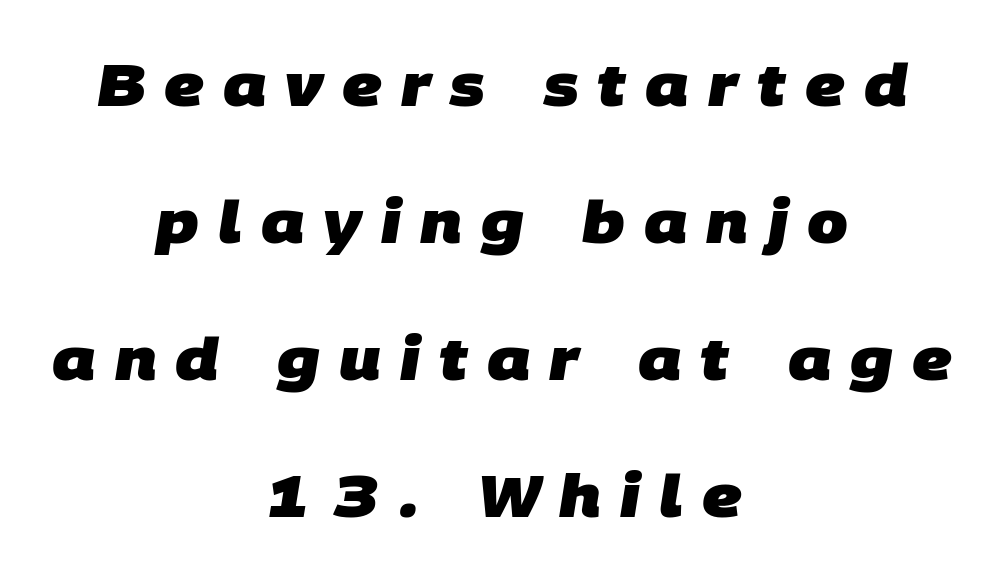
The image shows 58 px heavy sans-serif type; set centered, loose line spacing (2.36x), unusually wide letter spacing (+0.33 em), not underlined; low stroke contrast and a large x-height.
